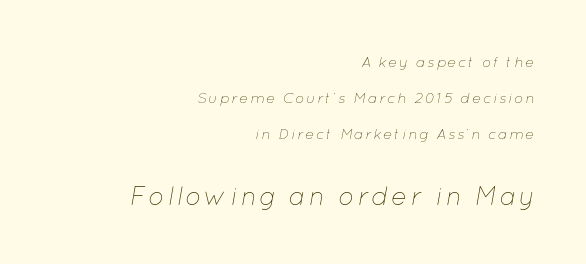
Q: Is the text bold? A: No.
Q: Is the text italic (slanted)? A: Yes, it leans right by about 12 degrees.
Q: Is the text underlined? A: No.
Q: How is the paragraph aligned? A: Right-aligned.
Q: Is the spacing between lines tight, normal or loose? A: Loose.
Q: Which block of text is set in a larger size, the first (top) or the second (bottom)? A: The second (bottom) one.
